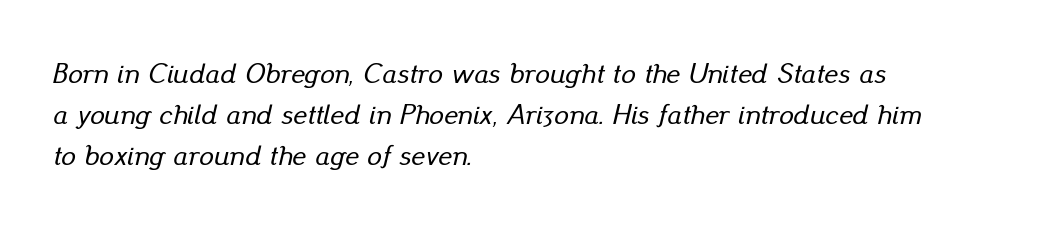
Q: Is the text italic (slanted)? A: Yes, it leans right by about 13 degrees.
Q: Is the text underlined? A: No.
Q: How is the paragraph aligned? A: Left-aligned.
Q: Is the spacing between letters normal or unusually wide? A: Normal.
Q: Is the spacing between lines tight, normal or loose? A: Normal.
Q: Width (condensed, normal, or wide)? A: Normal.
Q: Stroke contrast? A: Low.
Q: x-height? A: Small.
Q: Monospaced? A: No.
